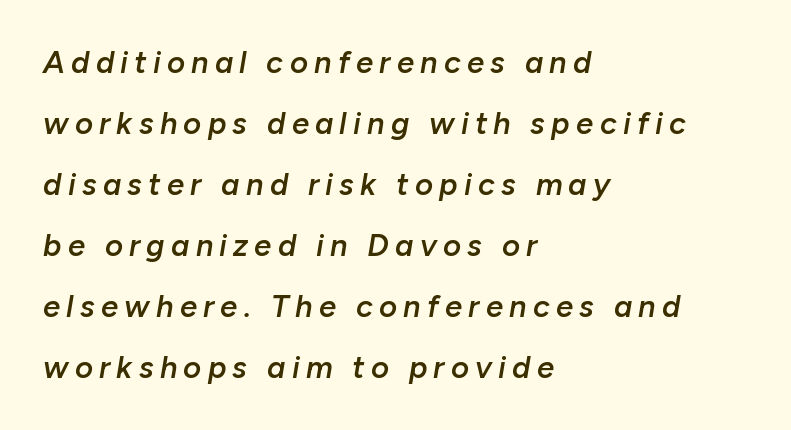
Q: Is the text bold? A: Semi-bold.
Q: Is the text italic (slanted)? A: Yes, it leans right by about 10 degrees.
Q: Is the text underlined? A: No.
Q: How is the paragraph aligned? A: Left-aligned.
Q: Is the spacing between letters normal or unusually wide? A: Unusually wide.
Q: Is the spacing between lines tight, normal or loose? A: Loose.
Q: Width (condensed, normal, or wide)? A: Normal.
Q: Stroke contrast? A: Low.
Q: x-height? A: Medium.
Q: Monospaced? A: No.
